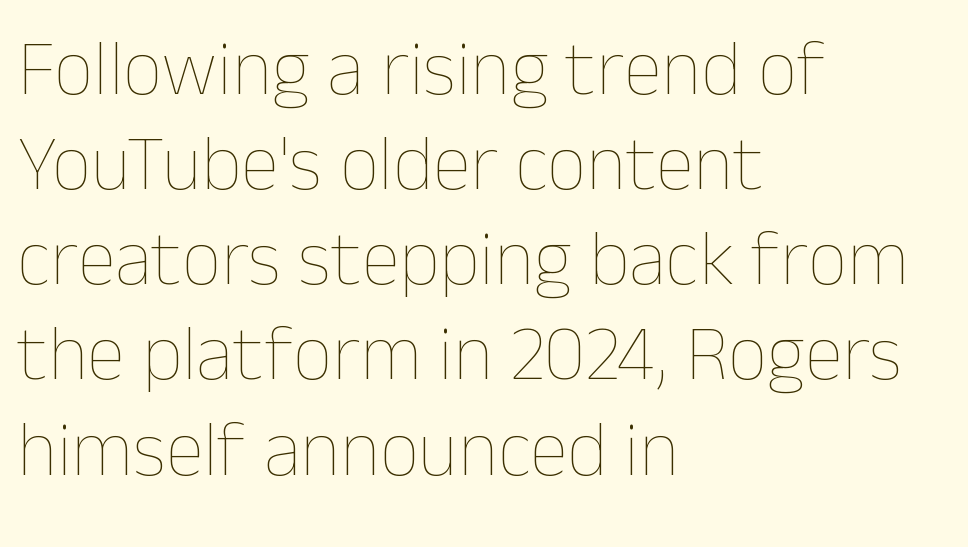
Every character sits straight up, as roman type does. Check under the words: just untouched page. The typesetting does not lean heavy: it is not bold. The letterforms sit shoulder to shoulder at normal distance. A typesetter would call this proportional, since set widths differ per character. Leftover space on each line is placed entirely after the last word.
